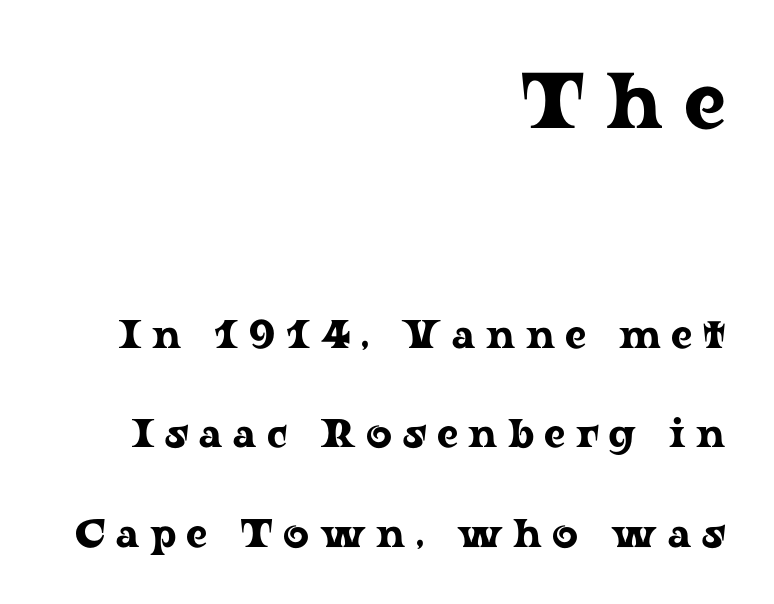
{"serif": "yes", "italic": "no", "width": "wide", "stroke_contrast": "low", "x_height": "medium", "monospaced": "no", "underline": "no", "align": "right", "line_spacing": "loose", "line_spacing_ratio": 2.48, "letter_spacing": "wide", "letter_spacing_em": 0.26, "larger_block": "first", "size_ratio": 1.98, "glyph_px": 79}
